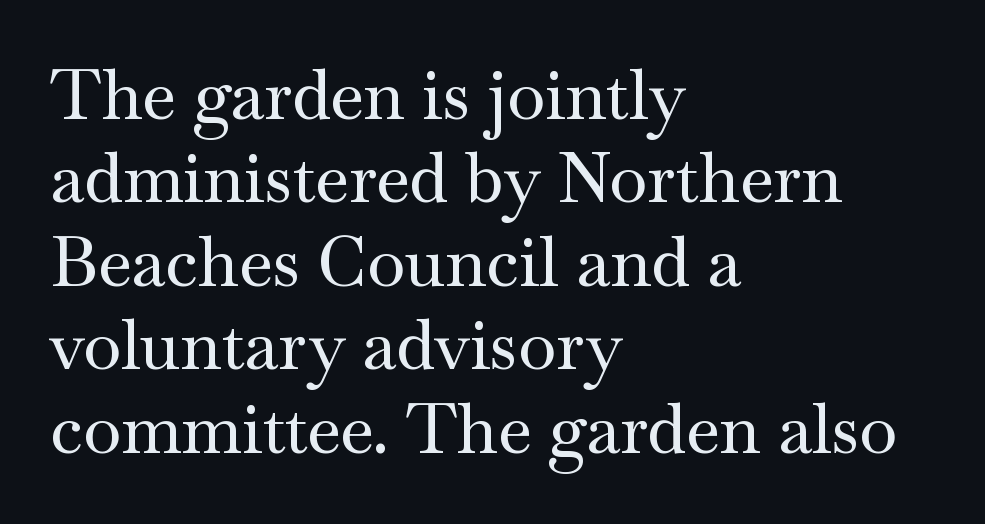
Q: Is the text italic (slanted)? A: No, it is upright.
Q: Is the typeface a serif or a sans-serif typeface? A: Serif.
Q: Is the text underlined? A: No.
Q: How is the paragraph aligned? A: Left-aligned.
Q: Is the spacing between letters normal or unusually wide? A: Normal.
Q: Width (condensed, normal, or wide)? A: Wide.
Q: Stroke contrast? A: Medium.
Q: x-height? A: Small.
Q: Monospaced? A: No.
